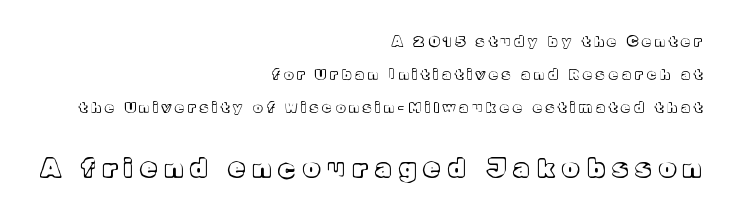
The image shows 26 px text type, upright; set right-aligned, loose line spacing (2.36x), unusually wide letter spacing (+0.31 em), not underlined; the second (bottom) block is 1.86x larger.
